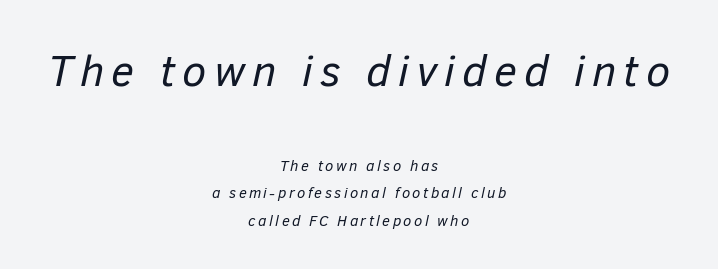
Q: Is the text bold? A: No.
Q: Is the text italic (slanted)? A: Yes, it leans right by about 12 degrees.
Q: Is the text underlined? A: No.
Q: How is the paragraph aligned? A: Centered.
Q: Which block of text is set in a larger size, the first (top) or the second (bottom)? A: The first (top) one.
Q: Width (condensed, normal, or wide)? A: Normal.
Q: Stroke contrast? A: Low.
Q: x-height? A: Medium.
Q: Monospaced? A: No.
